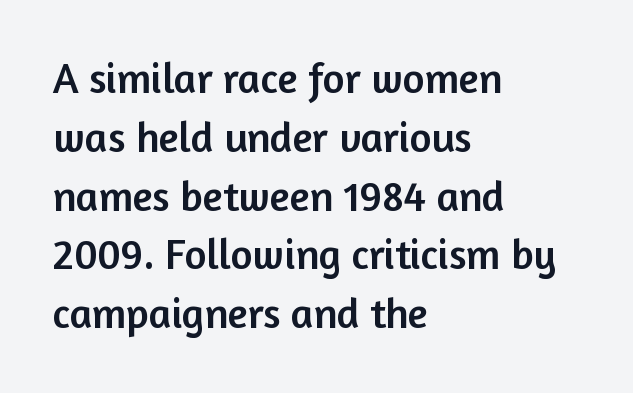
Notice how the passage keeps a crisp vertical edge on the left only. Inter-character spacing is left at the font's built-in metrics. Every character sits straight up, as roman type does. The specimen omits any rule beneath the text block's lines. Each letter keeps its own natural width here, so spacing adapts to shape. What's the leading like? Ordinary, nothing unusual.
